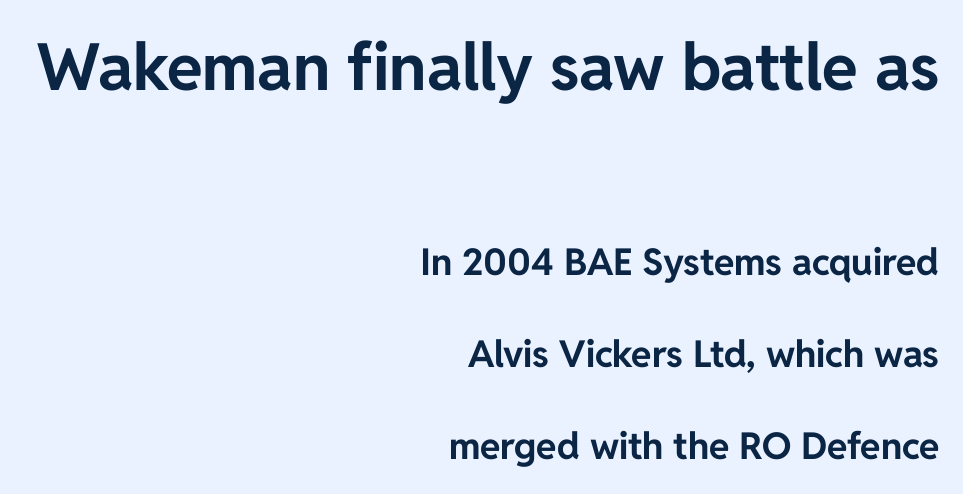
Q: Is the text bold? A: Yes.
Q: Is the text italic (slanted)? A: No, it is upright.
Q: Is the typeface a serif or a sans-serif typeface? A: Sans-serif.
Q: Is the text underlined? A: No.
Q: How is the paragraph aligned? A: Right-aligned.
Q: Is the spacing between letters normal or unusually wide? A: Normal.
Q: Is the spacing between lines tight, normal or loose? A: Loose.
Q: Which block of text is set in a larger size, the first (top) or the second (bottom)? A: The first (top) one.
Q: Width (condensed, normal, or wide)? A: Normal.
Q: Stroke contrast? A: Low.
Q: x-height? A: Medium.
Q: Monospaced? A: No.
